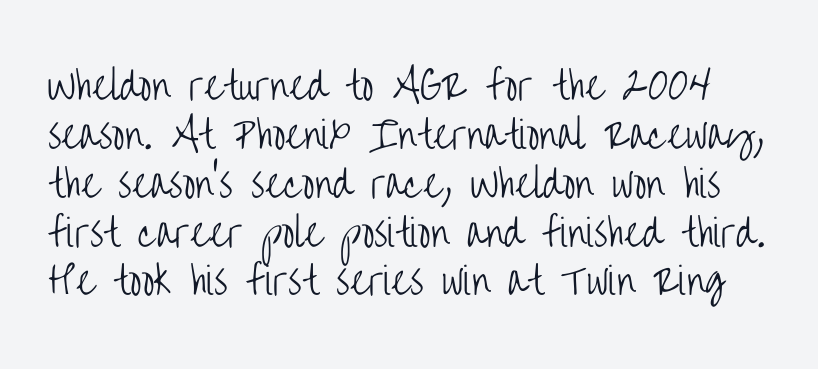
Q: Is the text bold? A: No.
Q: Is the text italic (slanted)? A: No, it is upright.
Q: Is the typeface a serif or a sans-serif typeface? A: Sans-serif.
Q: Is the text underlined? A: No.
Q: Is the spacing between letters normal or unusually wide? A: Normal.
Q: Is the spacing between lines tight, normal or loose? A: Normal.
Q: Width (condensed, normal, or wide)? A: Condensed.
Q: Stroke contrast? A: Low.
Q: x-height? A: Large.
Q: Monospaced? A: No.
